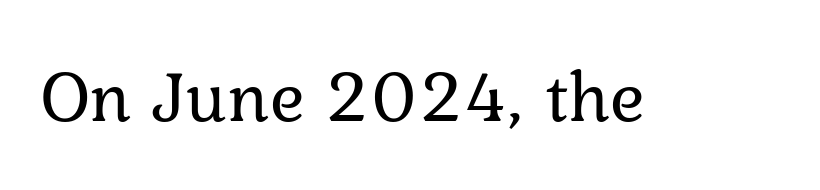
The image shows 73 px regular-weight serif type, upright; set normal letter spacing, not underlined; low stroke contrast and a medium x-height.
